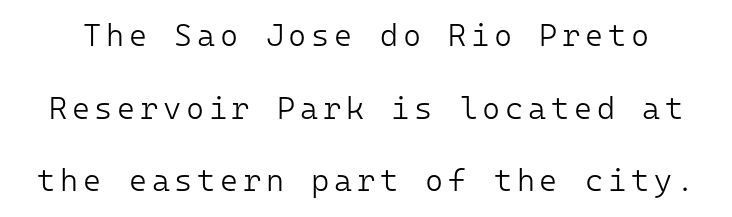
Q: Is the text bold? A: No.
Q: Is the text italic (slanted)? A: No, it is upright.
Q: Is the typeface a serif or a sans-serif typeface? A: Sans-serif.
Q: Is the text underlined? A: No.
Q: Is the spacing between lines tight, normal or loose? A: Loose.
Q: Width (condensed, normal, or wide)? A: Normal.
Q: Stroke contrast? A: Low.
Q: x-height? A: Medium.
Q: Monospaced? A: Yes.
